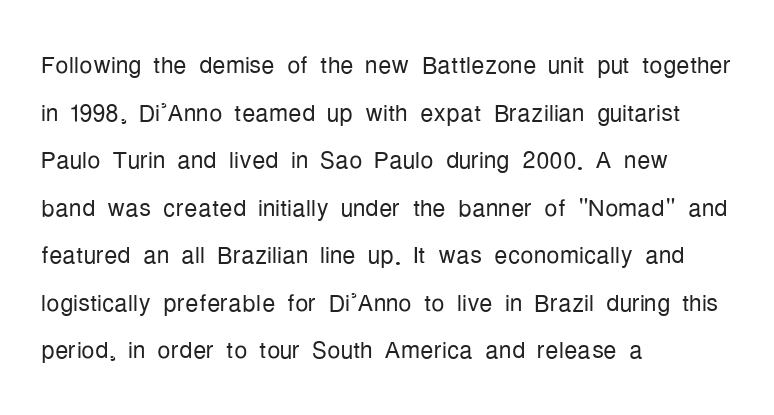
{"serif": "no", "italic": "no", "bold": "no", "weight": "light", "width": "condensed", "stroke_contrast": "low", "x_height": "medium", "monospaced": "no", "underline": "no", "align": "left", "line_spacing": "normal", "line_spacing_ratio": 1.44, "letter_spacing": "normal", "letter_spacing_em": 0.0, "glyph_px": 33}
